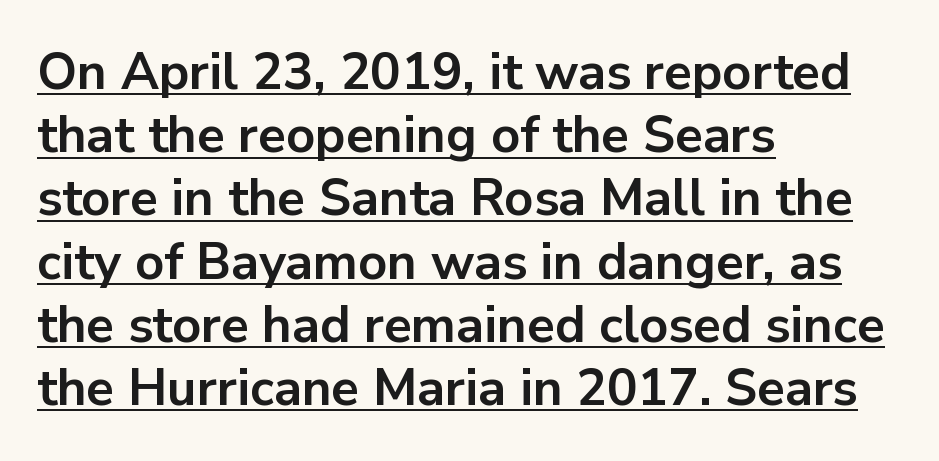
Q: Is the text bold? A: Yes.
Q: Is the text italic (slanted)? A: No, it is upright.
Q: Is the typeface a serif or a sans-serif typeface? A: Sans-serif.
Q: Is the text underlined? A: Yes.
Q: How is the paragraph aligned? A: Left-aligned.
Q: Is the spacing between letters normal or unusually wide? A: Normal.
Q: Width (condensed, normal, or wide)? A: Normal.
Q: Stroke contrast? A: Low.
Q: x-height? A: Medium.
Q: Monospaced? A: No.
